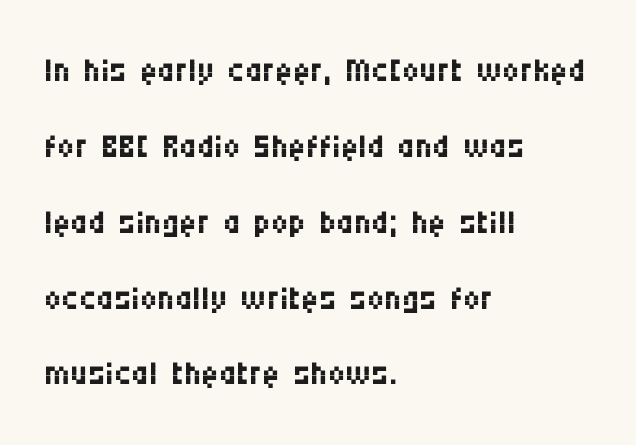
Proportional: the letters do not fall into vertical columns. The words here are not underlined. This is sans-serif lettering, the kind often seen on screens and signage. If you drew a ruler down the left edge, every line would touch it. A normal amount of white space separates one row of letters from the next.
